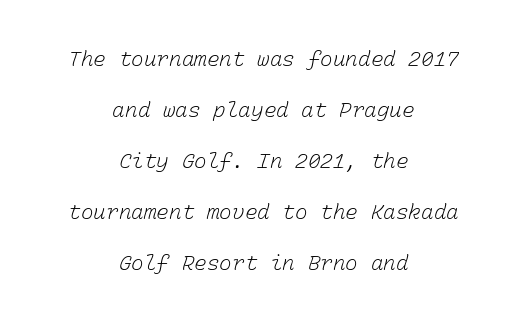
{"bold": "no", "underline": "no", "align": "center", "line_spacing": "loose", "line_spacing_ratio": 2.43, "letter_spacing": "normal", "letter_spacing_em": 0.0, "glyph_px": 21}
